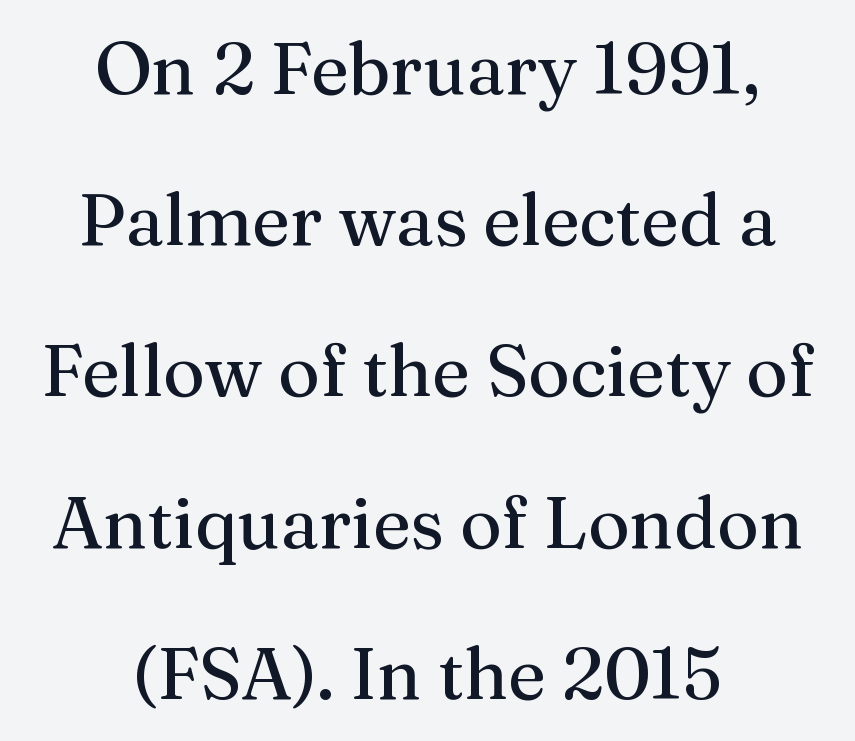
Q: Is the text italic (slanted)? A: No, it is upright.
Q: Is the typeface a serif or a sans-serif typeface? A: Serif.
Q: Is the text underlined? A: No.
Q: How is the paragraph aligned? A: Centered.
Q: Is the spacing between letters normal or unusually wide? A: Normal.
Q: Is the spacing between lines tight, normal or loose? A: Loose.
Q: Width (condensed, normal, or wide)? A: Normal.
Q: Stroke contrast? A: Medium.
Q: x-height? A: Medium.
Q: Monospaced? A: No.
